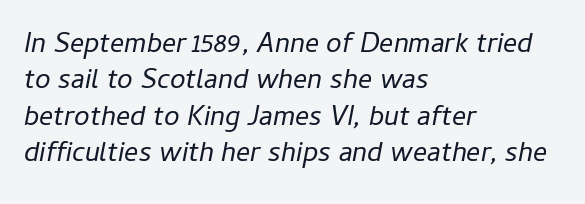
{"italic": "yes", "lean": "right", "slant_degrees": 11, "bold": "no", "weight": "regular", "width": "normal", "stroke_contrast": "low", "x_height": "medium", "monospaced": "no", "underline": "no", "align": "left", "line_spacing": "normal", "line_spacing_ratio": 1.3, "letter_spacing": "normal", "letter_spacing_em": 0.0, "glyph_px": 28}
